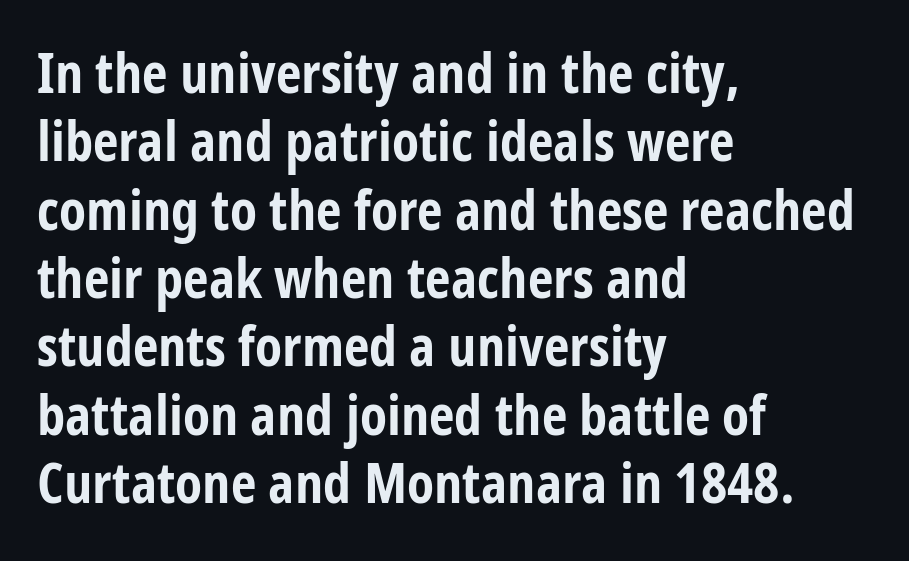
Type without underlining. Note the varied advance widths — an 'i' is clearly narrower than an 'm'. The lines in this sample share a left origin and differ only in where they stop. This sample uses a sans-serif face.
